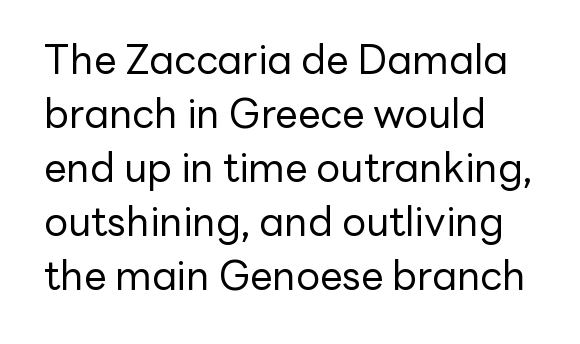
The image shows 40 px regular-weight sans-serif type, upright; set left-aligned, normal line spacing (1.35x), normal letter spacing, not underlined; low stroke contrast and a medium x-height.
